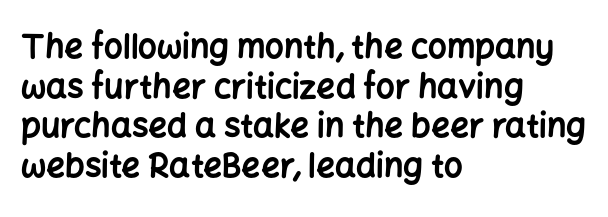
Q: Is the text bold? A: Yes.
Q: Is the text italic (slanted)? A: No, it is upright.
Q: Is the typeface a serif or a sans-serif typeface? A: Sans-serif.
Q: Is the text underlined? A: No.
Q: How is the paragraph aligned? A: Left-aligned.
Q: Is the spacing between letters normal or unusually wide? A: Normal.
Q: Width (condensed, normal, or wide)? A: Normal.
Q: Stroke contrast? A: Low.
Q: x-height? A: Medium.
Q: Monospaced? A: No.
